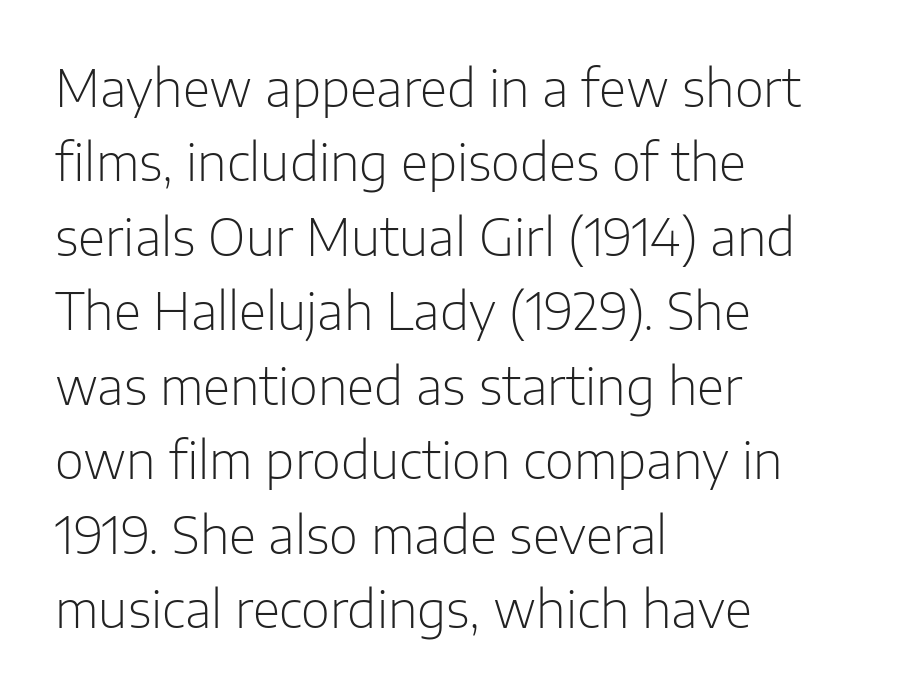
The image shows 50 px light sans-serif type, upright; set left-aligned, normal line spacing (1.49x), normal letter spacing, not underlined; low stroke contrast and a medium x-height.
